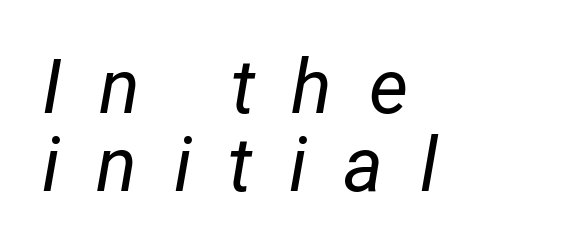
Q: Is the text bold? A: No.
Q: Is the text italic (slanted)? A: Yes, it leans right by about 12 degrees.
Q: Is the text underlined? A: No.
Q: How is the paragraph aligned? A: Left-aligned.
Q: Is the spacing between letters normal or unusually wide? A: Unusually wide.
Q: Is the spacing between lines tight, normal or loose? A: Tight.
Q: Width (condensed, normal, or wide)? A: Condensed.
Q: Stroke contrast? A: Low.
Q: x-height? A: Medium.
Q: Monospaced? A: No.
